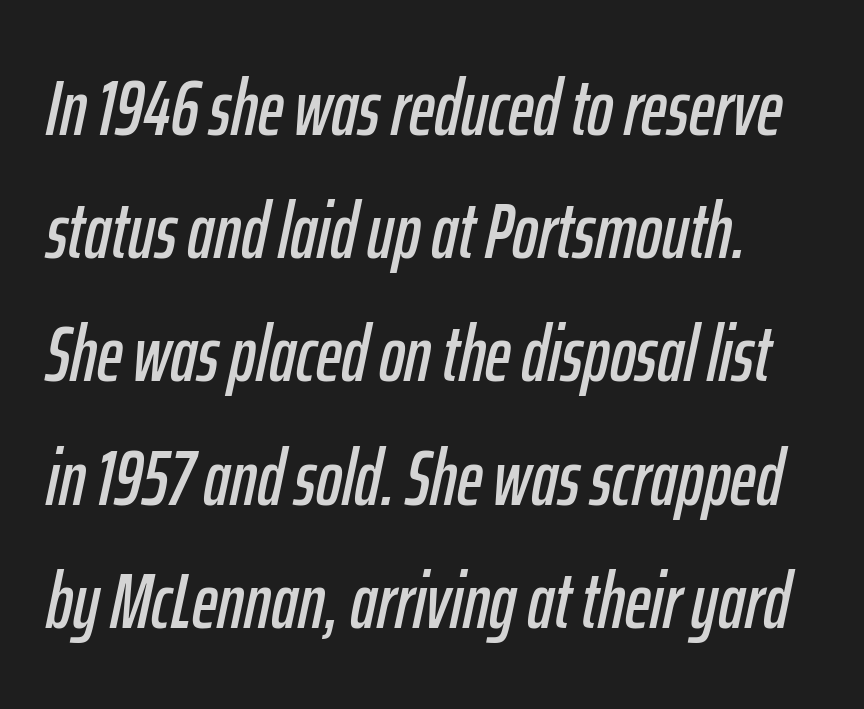
Q: Is the text italic (slanted)? A: Yes, it leans right by about 12 degrees.
Q: Is the text underlined? A: No.
Q: Is the spacing between letters normal or unusually wide? A: Normal.
Q: Is the spacing between lines tight, normal or loose? A: Normal.
Q: Width (condensed, normal, or wide)? A: Condensed.
Q: Stroke contrast? A: Low.
Q: x-height? A: Medium.
Q: Monospaced? A: No.
